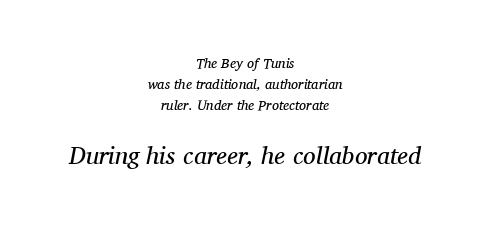
Glance below the letters and you will spot only blank space. The emphasis by scale lands on block number two, below. The whole block is typeset with a tilt. The line-height multiplier appears to be the usual default. Does extra space separate the letters? No, they use regular spacing.
